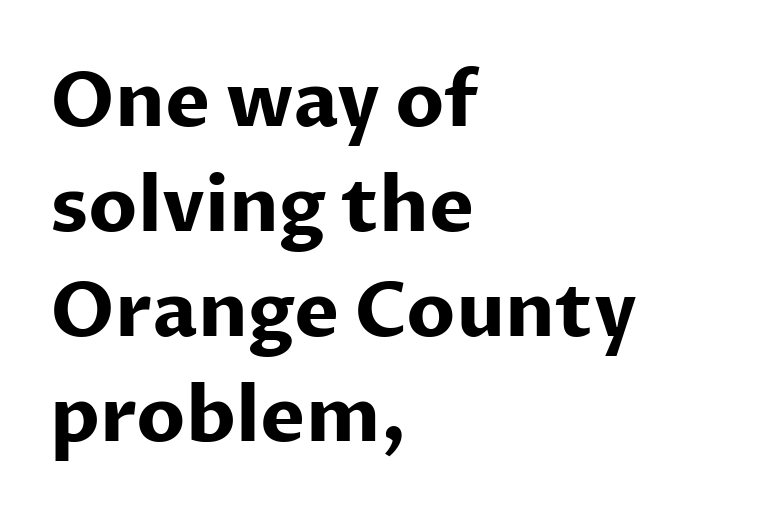
{"serif": "no", "italic": "no", "bold": "yes", "weight": "bold", "width": "normal", "stroke_contrast": "low", "x_height": "medium", "monospaced": "no", "underline": "no", "align": "left", "line_spacing": "normal", "line_spacing_ratio": 1.38, "letter_spacing": "normal", "letter_spacing_em": 0.0, "glyph_px": 76}
